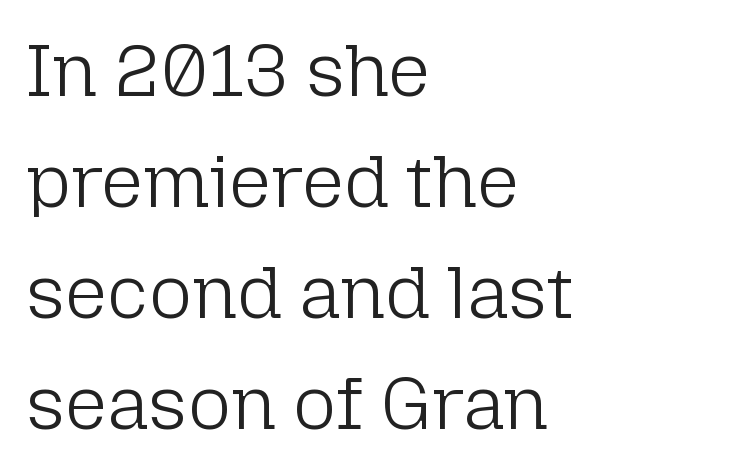
Q: Is the text bold? A: No.
Q: Is the text italic (slanted)? A: No, it is upright.
Q: Is the typeface a serif or a sans-serif typeface? A: Sans-serif.
Q: Is the text underlined? A: No.
Q: How is the paragraph aligned? A: Left-aligned.
Q: Is the spacing between letters normal or unusually wide? A: Normal.
Q: Is the spacing between lines tight, normal or loose? A: Normal.
Q: Width (condensed, normal, or wide)? A: Normal.
Q: Stroke contrast? A: Low.
Q: x-height? A: Medium.
Q: Monospaced? A: No.
